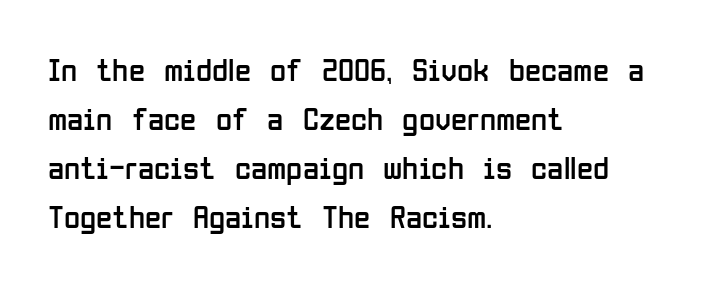
Q: Is the text bold? A: No.
Q: Is the text italic (slanted)? A: No, it is upright.
Q: Is the typeface a serif or a sans-serif typeface? A: Sans-serif.
Q: Is the text underlined? A: No.
Q: How is the paragraph aligned? A: Left-aligned.
Q: Is the spacing between letters normal or unusually wide? A: Normal.
Q: Is the spacing between lines tight, normal or loose? A: Normal.
Q: Width (condensed, normal, or wide)? A: Condensed.
Q: Stroke contrast? A: Low.
Q: x-height? A: Medium.
Q: Monospaced? A: No.
